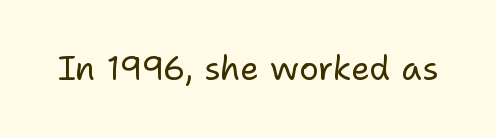
The image shows 33 px regular-weight sans-serif type, upright; set normal letter spacing, not underlined; low stroke contrast and a medium x-height.
